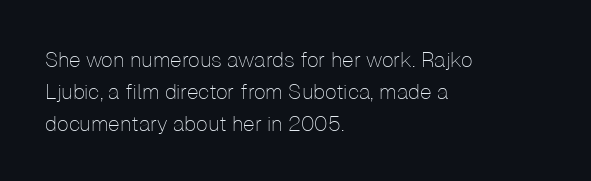
Is the block centered? No — it sits flush against the left margin. Honestly, the row spacing looks completely unremarkable. Check under the words: just untouched page. Ascenders rise straight up at ninety degrees. Nobody touched the tracking dial on this one.
